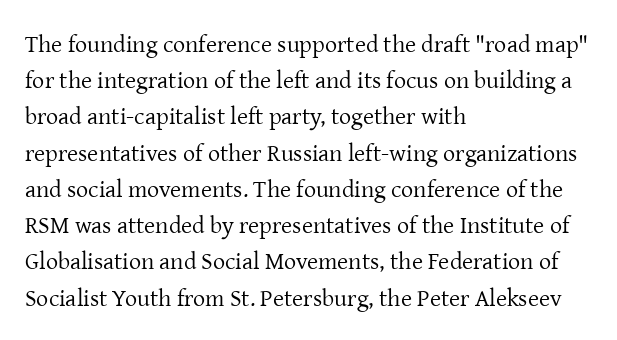
Default kerning and tracking; the words read as compact shapes. Tall strokes in this sample are plumb rather than angled. This rendering uses left alignment, leaving the right contour irregular. Students, observe: this is what conventionally led text looks like. Each stroke keeps to a modest, everyday thickness or less. Honestly, there is no underline to notice here at all.
